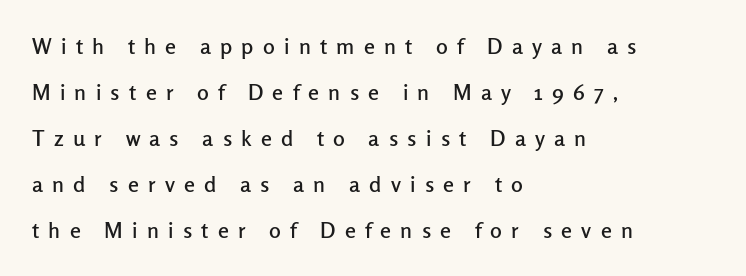
{"italic": "no", "underline": "no", "align": "left", "line_spacing": "loose", "line_spacing_ratio": 2.09, "letter_spacing": "wide", "letter_spacing_em": 0.42, "glyph_px": 22}
